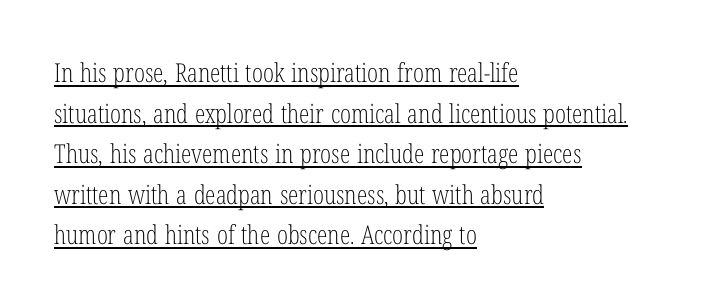
The image shows 26 px text type, upright; set left-aligned, normal line spacing (1.56x), normal letter spacing, underlined.
